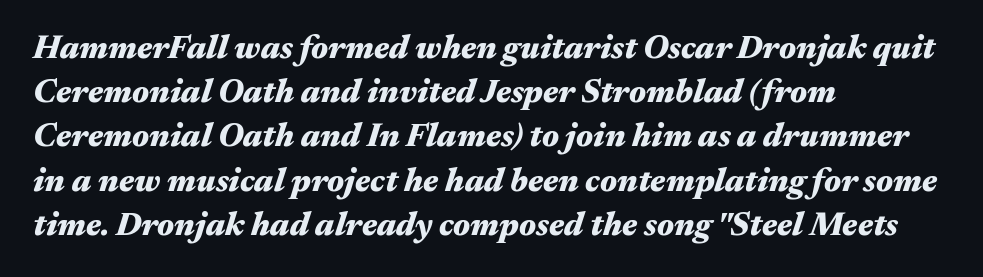
{"italic": "yes", "lean": "right", "slant_degrees": 17, "bold": "yes", "weight": "heavy", "width": "wide", "stroke_contrast": "medium", "x_height": "medium", "monospaced": "no", "underline": "no", "align": "left", "line_spacing": "normal", "line_spacing_ratio": 1.34, "letter_spacing": "normal", "letter_spacing_em": 0.0, "glyph_px": 33}
